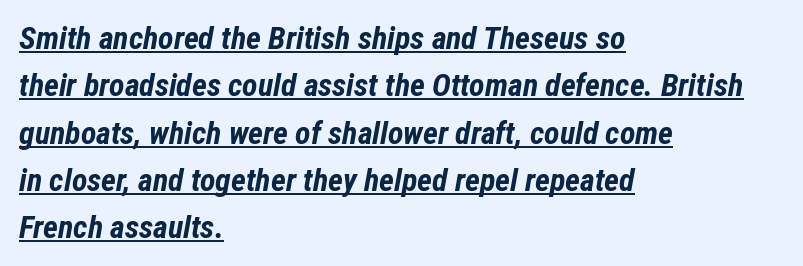
Compared with ordinary roman type, these characters are visibly tilted. Every row of glyphs begins at an identical x-position on the left. Its strokes are broad and dark, the hallmark of bold type. The rendered words wear a rule along their underside.
